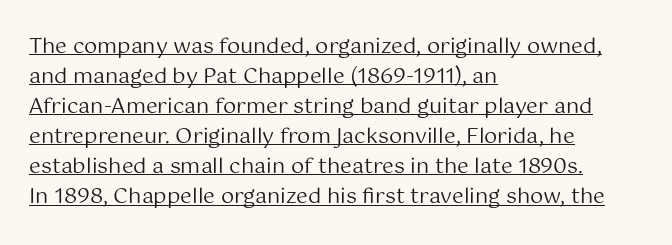
The image shows 21 px text type, upright; set left-aligned, normal line spacing (1.43x), normal letter spacing, underlined.
